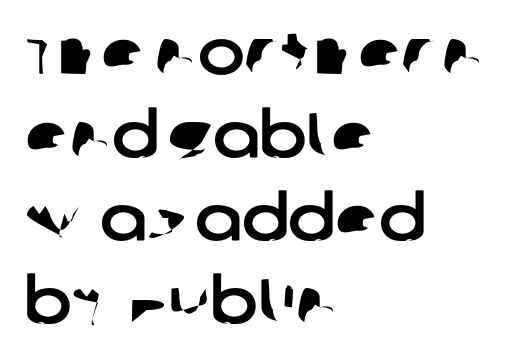
The image shows 63 px sans-serif type; set left-aligned, normal line spacing (1.32x), normal letter spacing, not underlined; low stroke contrast and a large x-height.
